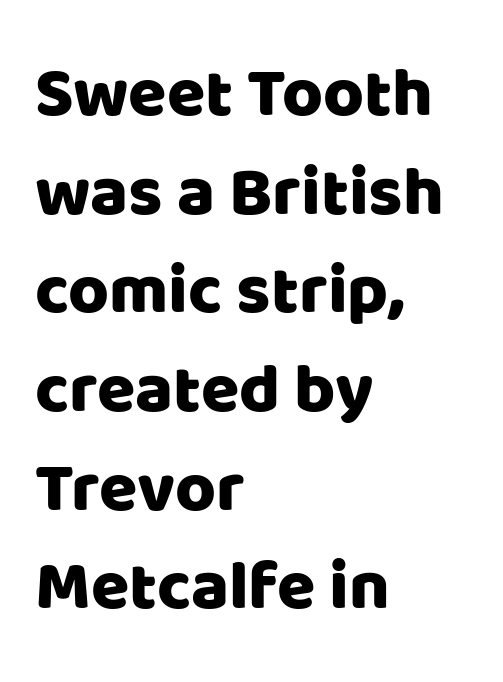
Q: Is the text italic (slanted)? A: No, it is upright.
Q: Is the typeface a serif or a sans-serif typeface? A: Sans-serif.
Q: Is the text underlined? A: No.
Q: How is the paragraph aligned? A: Left-aligned.
Q: Is the spacing between letters normal or unusually wide? A: Normal.
Q: Is the spacing between lines tight, normal or loose? A: Normal.
Q: Width (condensed, normal, or wide)? A: Normal.
Q: Stroke contrast? A: Low.
Q: x-height? A: Large.
Q: Monospaced? A: No.
